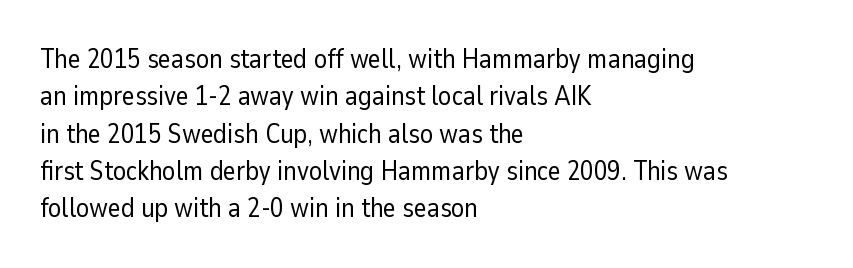
The image shows 27 px text type, upright; set left-aligned, normal line spacing (1.38x), normal letter spacing, not underlined.
